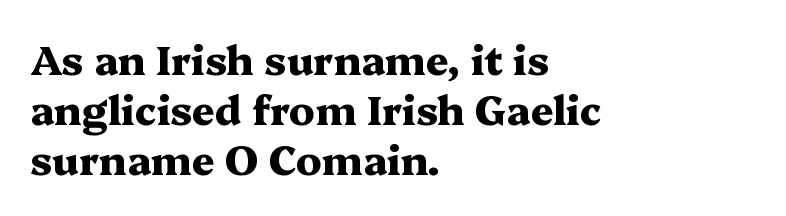
{"serif": "yes", "italic": "no", "bold": "yes", "weight": "heavy", "width": "wide", "stroke_contrast": "medium", "x_height": "medium", "monospaced": "no", "underline": "no", "align": "left", "line_spacing": "normal", "line_spacing_ratio": 1.25, "letter_spacing": "normal", "letter_spacing_em": 0.0, "glyph_px": 40}
